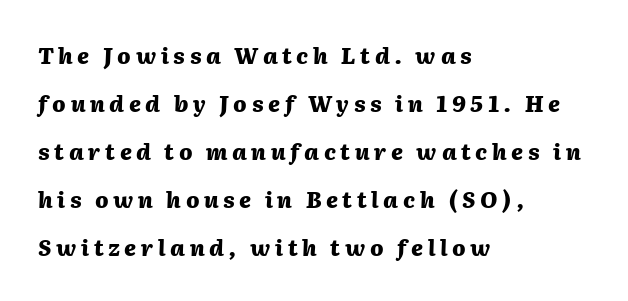
Its strokes are broad and dark, the hallmark of bold type. Vertically, the passage feels expansive, rows floating well apart. Words appear elongated and porous because spacing is wide. In CSS terms this would be text-align: left. There's an unmistakable incline to the writing here. Underline: absent.
